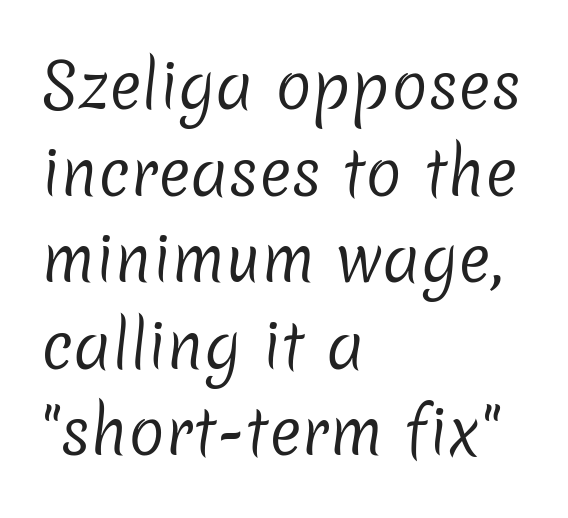
{"serif": "no", "bold": "no", "weight": "regular", "width": "normal", "stroke_contrast": "low", "x_height": "medium", "monospaced": "no", "underline": "no", "align": "left", "line_spacing": "normal", "line_spacing_ratio": 1.42, "letter_spacing": "normal", "letter_spacing_em": 0.0, "glyph_px": 61}
